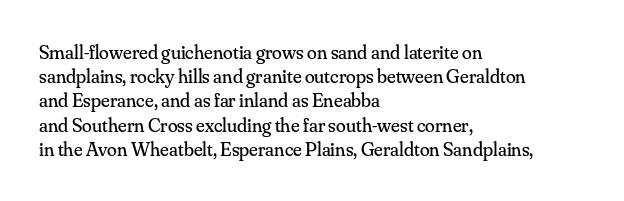
Q: Is the text bold? A: No.
Q: Is the text italic (slanted)? A: No, it is upright.
Q: Is the text underlined? A: No.
Q: How is the paragraph aligned? A: Left-aligned.
Q: Is the spacing between letters normal or unusually wide? A: Normal.
